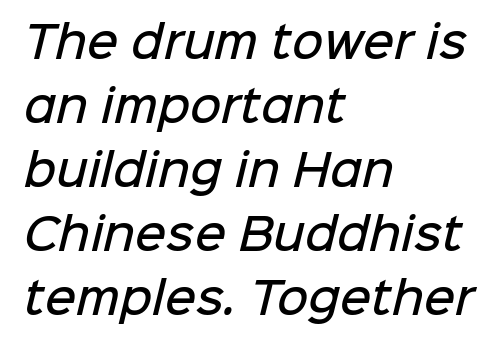
{"serif": "no", "bold": "semi", "weight": "semibold", "width": "normal", "stroke_contrast": "low", "x_height": "medium", "monospaced": "no", "underline": "no", "align": "left", "line_spacing": "normal", "line_spacing_ratio": 1.49, "letter_spacing": "normal", "letter_spacing_em": 0.0, "glyph_px": 43}
